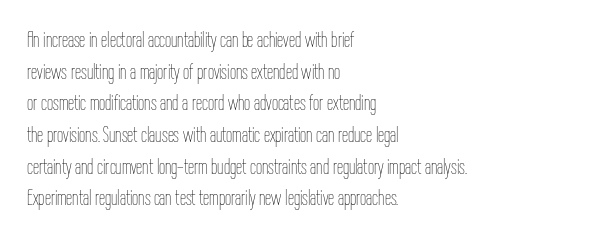
{"italic": "no", "bold": "no", "underline": "no", "align": "left", "line_spacing": "normal", "line_spacing_ratio": 1.44, "letter_spacing": "normal", "letter_spacing_em": 0.0, "glyph_px": 22}
